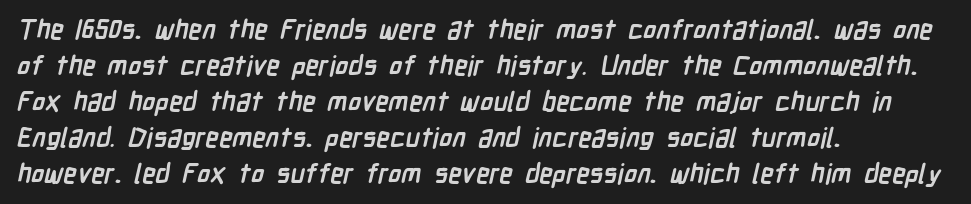
Check the space under the baseline: it is left empty. Does the leading feel generous? No, just average. Pretty heavy lettering here — definitely bold. These lines keep a tight, regular rhythm from letter to letter.
